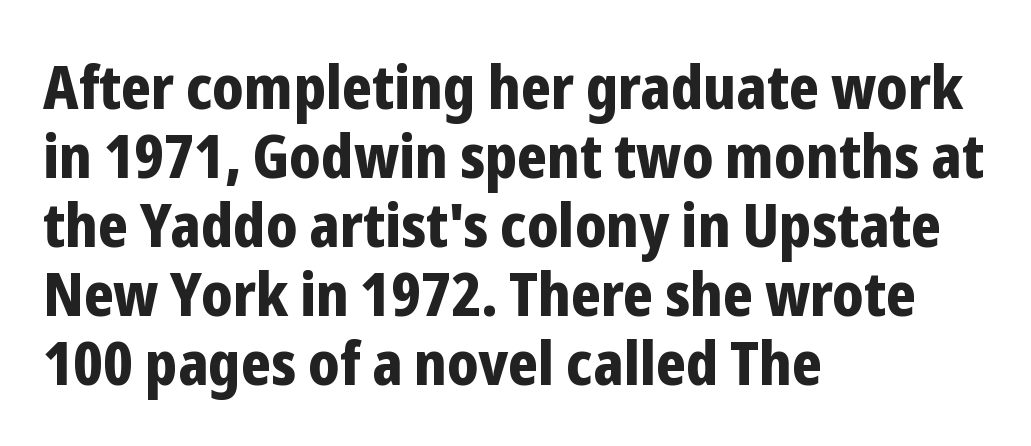
The image shows 61 px bold, condensed sans-serif type, upright; set left-aligned, tight line spacing (1.13x), normal letter spacing, not underlined; low stroke contrast and a medium x-height.
